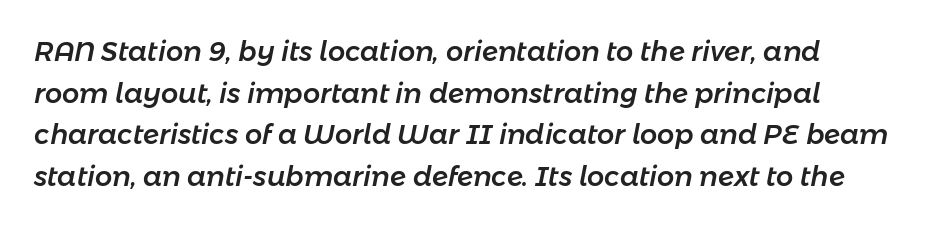
Q: Is the text italic (slanted)? A: Yes, it leans right by about 11 degrees.
Q: Is the text underlined? A: No.
Q: Is the spacing between letters normal or unusually wide? A: Normal.
Q: Is the spacing between lines tight, normal or loose? A: Normal.
